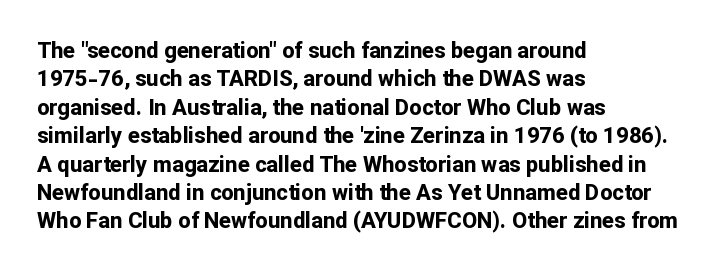
{"italic": "no", "bold": "yes", "underline": "no", "align": "left", "line_spacing": "normal", "line_spacing_ratio": 1.29, "letter_spacing": "normal", "letter_spacing_em": 0.0, "glyph_px": 22}
